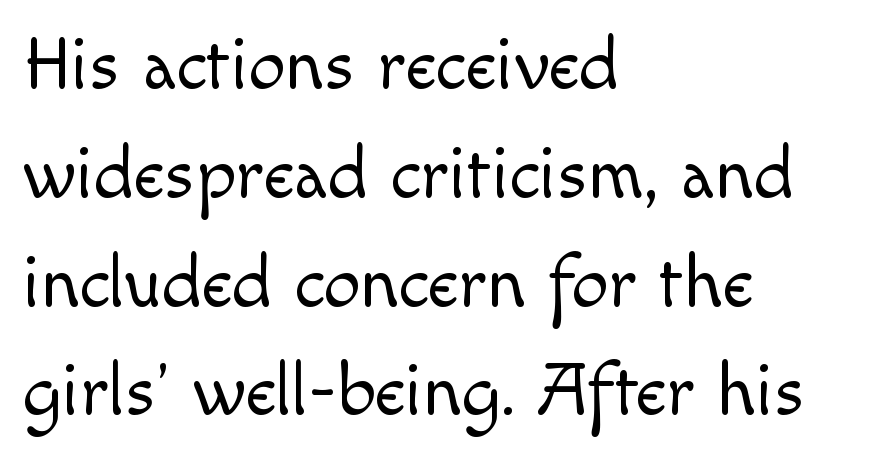
This rendering uses left alignment, leaving the right contour irregular. The letters stand straight up with perfectly vertical stems. You could not count columns in this text — the font is proportionally spaced. Stroke terminals: plain, sans-serif. Summary of weight: not heavy and not bold. Any mark beneath the type? The region is blank.
